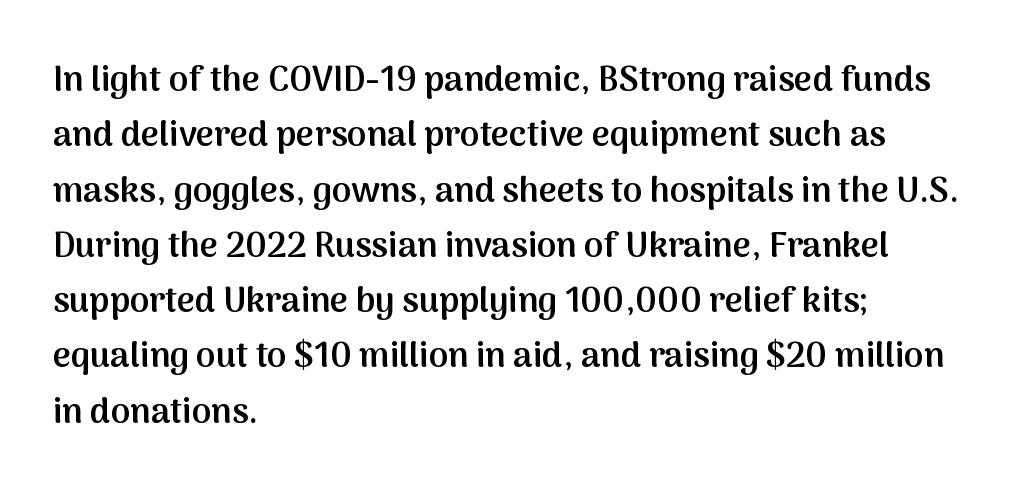
The letters sit at their default tracking, neither squeezed nor spread. Notice the strokes are somewhat thickened but not fully heavy: this is a semibold. Anything drawn beneath the words? Only blank space. This sample is left-justified, so line endings fall wherever the words run out. The line-height multiplier appears to be the usual default. The letters advance in unequal steps, a hallmark of proportional type.
